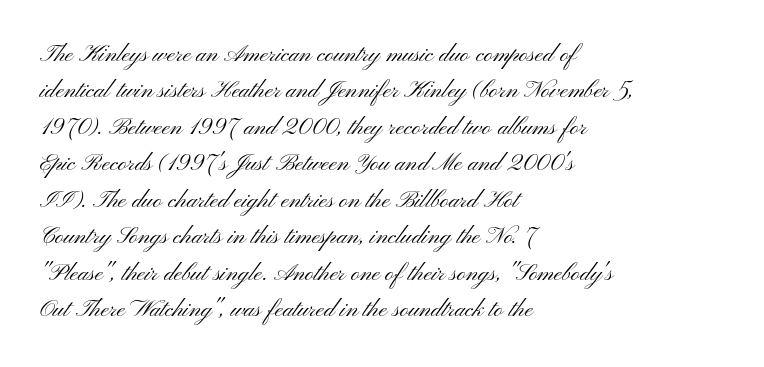
The foot of each line stays bare and open. These lines stack with their left ends in a neat column. These lines sit exactly where default settings would place them.
